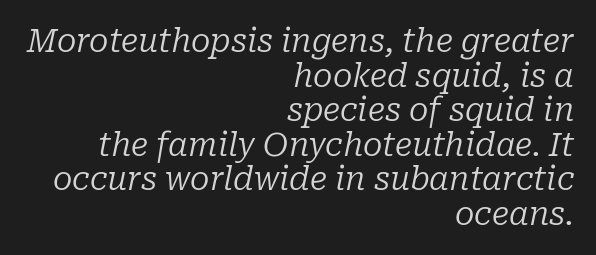
The image shows 32 px regular-weight serif type, italic (leaning right); set right-aligned, tight line spacing (1.08x), normal letter spacing, not underlined; low stroke contrast and a medium x-height.
